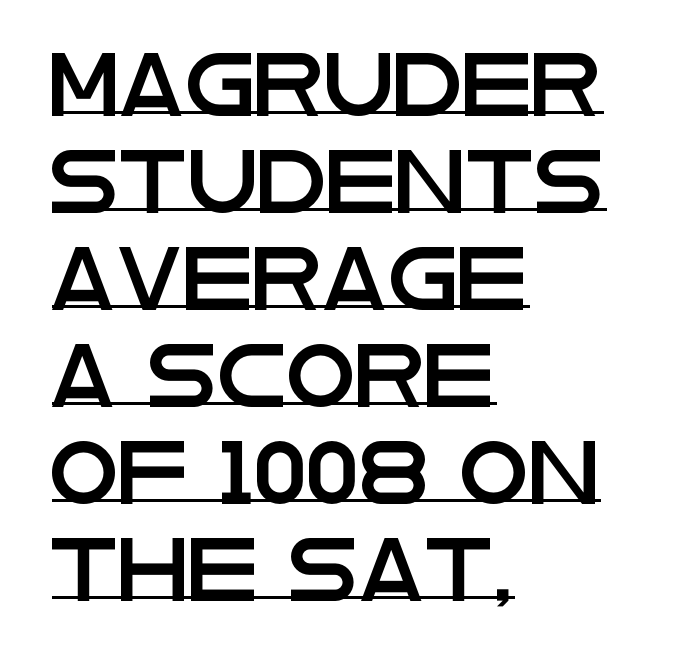
Q: Is the text italic (slanted)? A: No, it is upright.
Q: Is the typeface a serif or a sans-serif typeface? A: Sans-serif.
Q: Is the text underlined? A: Yes.
Q: How is the paragraph aligned? A: Left-aligned.
Q: Is the spacing between letters normal or unusually wide? A: Normal.
Q: Is the spacing between lines tight, normal or loose? A: Normal.
Q: Width (condensed, normal, or wide)? A: Wide.
Q: Stroke contrast? A: Low.
Q: x-height? A: Large.
Q: Monospaced? A: No.
